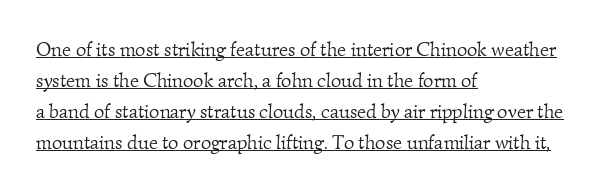
The image shows 20 px text type; set left-aligned, normal line spacing (1.55x), normal letter spacing, underlined.
